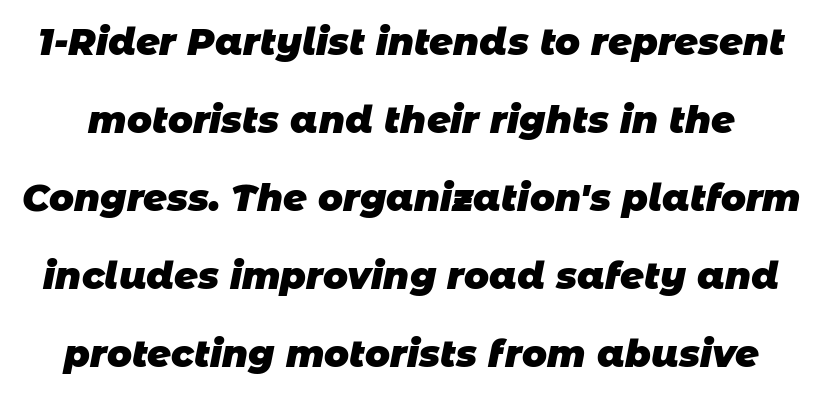
Students, note that the glyphs here touch the page at normal intervals. Proportional: the letters do not fall into vertical columns. The text was rendered using a sans face with plain stroke endings. The area under the type is left untouched.
